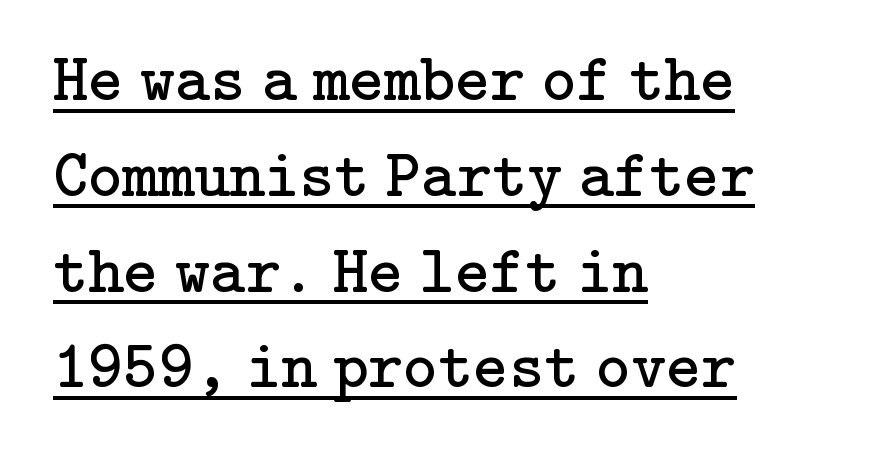
The lettering stays uniformly vertical, giving the passage a roman look. Successive baselines arrive at the customary interval. Weight: regular or lighter. Regarding serifs, this sample has them. Caption: multi-line text, flush left, ragged right.
